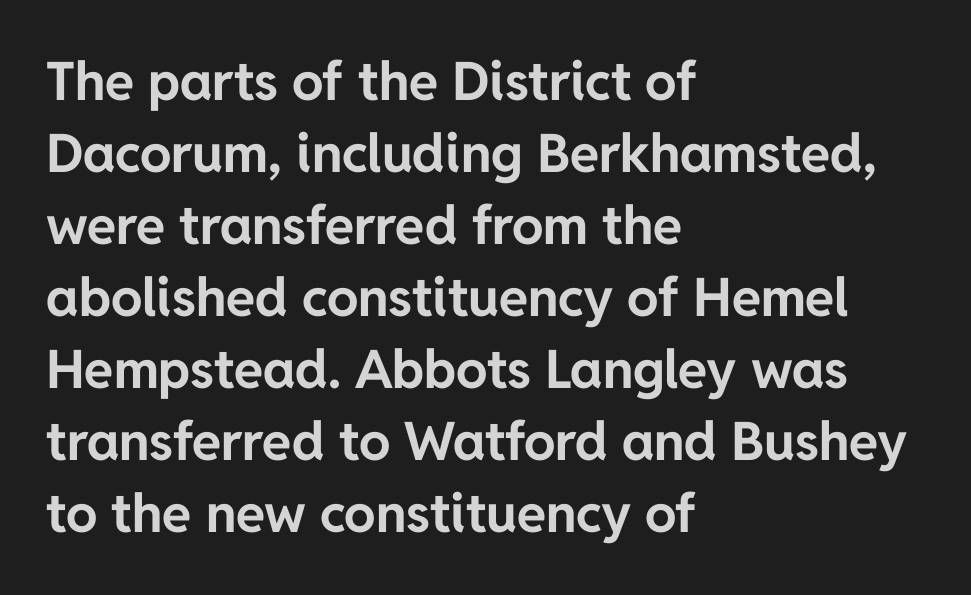
The setting favours the left margin, as ordinary paragraphs usually do. Words appear dense and cohesive because spacing is normal. Posture: upright roman. Beneath every word, the page is bare. These lines are composed in type without serifs.
